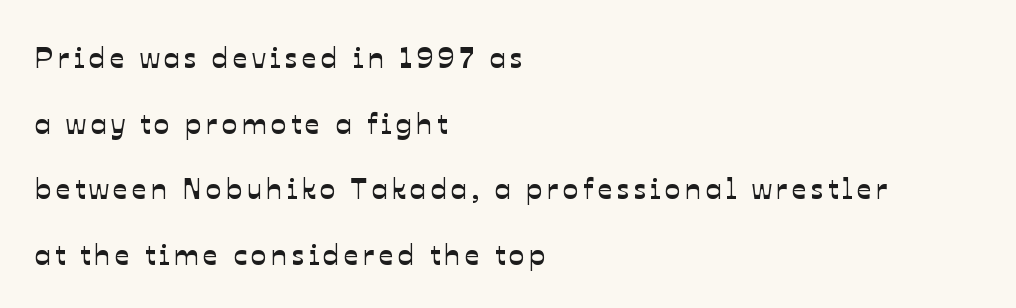
{"serif": "no", "width": "normal", "stroke_contrast": "low", "x_height": "medium", "monospaced": "no", "underline": "no", "align": "left", "line_spacing": "loose", "line_spacing_ratio": 2.26, "glyph_px": 29}
